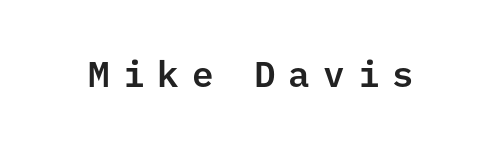
The image shows 36 px sans-serif type, upright, monospaced; set unusually wide letter spacing (+0.36 em), not underlined; low stroke contrast and a medium x-height.
